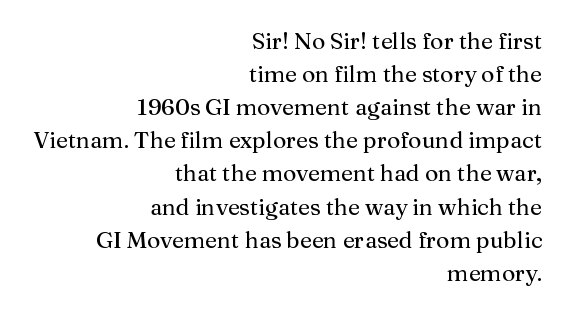
Unlike italic type, these characters show no tilt at all. Check under the words: just untouched page. Look at the tracking — it's just the regular setting, nothing added. Alignment: flush right.
